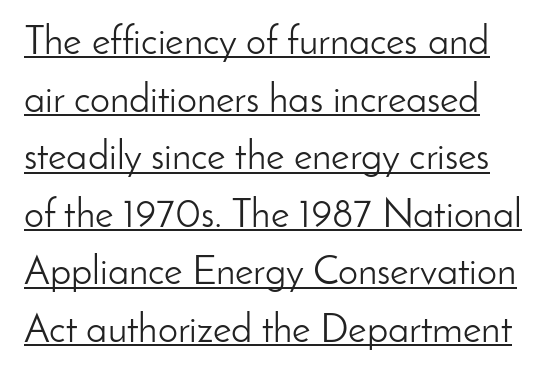
Q: Is the text bold? A: No.
Q: Is the text italic (slanted)? A: No, it is upright.
Q: Is the typeface a serif or a sans-serif typeface? A: Sans-serif.
Q: Is the text underlined? A: Yes.
Q: Is the spacing between letters normal or unusually wide? A: Normal.
Q: Is the spacing between lines tight, normal or loose? A: Normal.
Q: Width (condensed, normal, or wide)? A: Normal.
Q: Stroke contrast? A: Low.
Q: x-height? A: Small.
Q: Monospaced? A: No.
